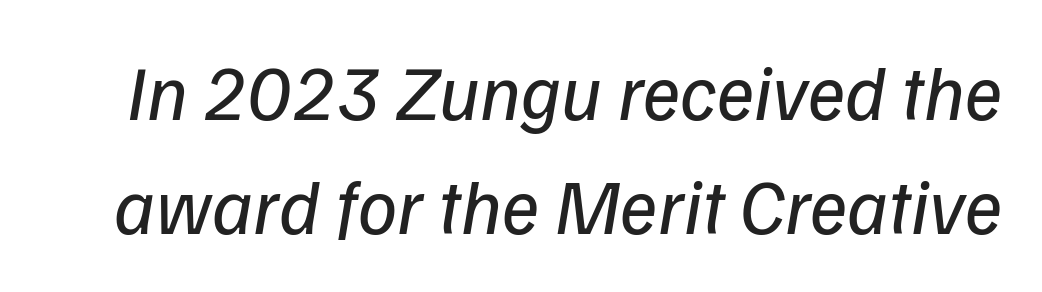
Character widths vary here, with narrow letters taking less room than wide ones. Horizontal bands of white between lines are of average thickness. Serif or sans? Sans — the stroke terminals are bare. The typesetting does not lean heavy: it is not bold. Plain, unruled lines of type. Default kerning and tracking; the words read as compact shapes.
